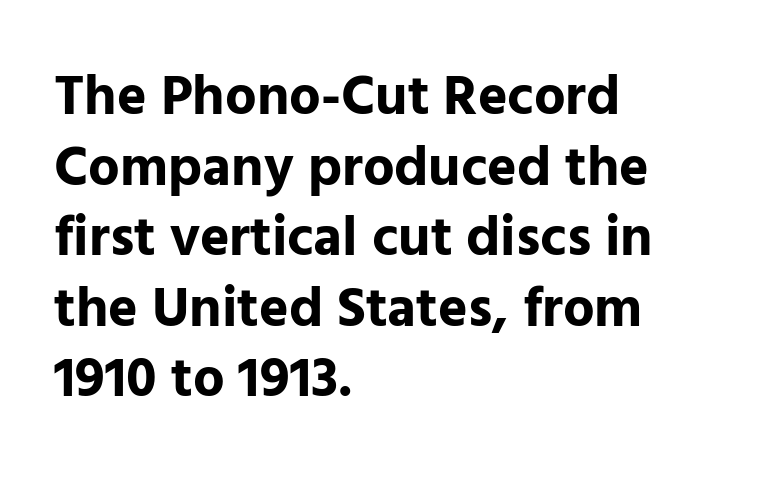
{"serif": "no", "italic": "no", "bold": "yes", "weight": "bold", "width": "normal", "stroke_contrast": "low", "x_height": "medium", "monospaced": "no", "underline": "no", "align": "left", "line_spacing": "normal", "line_spacing_ratio": 1.26, "letter_spacing": "normal", "letter_spacing_em": 0.0, "glyph_px": 56}
